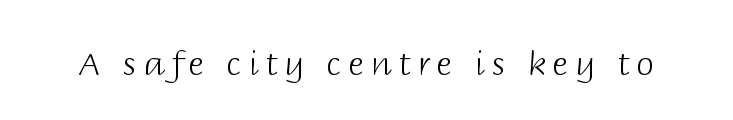
The image shows 33 px light sans-serif type, upright; set unusually wide letter spacing (+0.21 em), not underlined; low stroke contrast and a large x-height.
